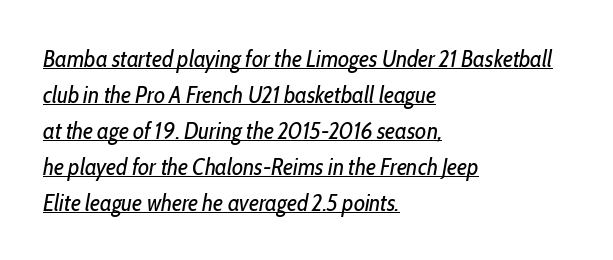
{"italic": "yes", "lean": "right", "slant_degrees": 10, "bold": "no", "underline": "yes", "align": "left", "line_spacing": "normal", "line_spacing_ratio": 1.5, "letter_spacing": "normal", "letter_spacing_em": 0.0, "glyph_px": 24}
